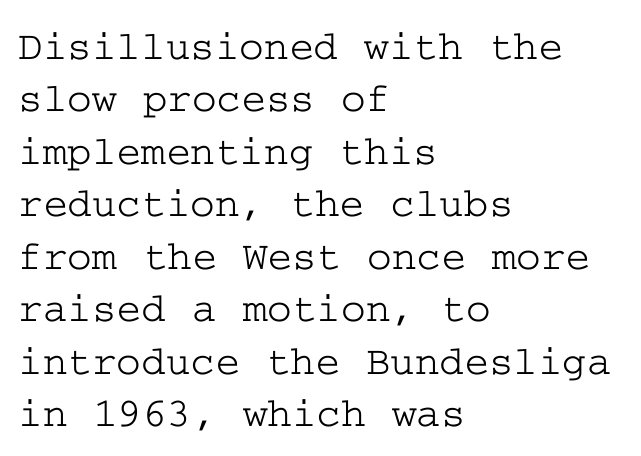
Q: Is the text italic (slanted)? A: No, it is upright.
Q: Is the typeface a serif or a sans-serif typeface? A: Serif.
Q: Is the text underlined? A: No.
Q: How is the paragraph aligned? A: Left-aligned.
Q: Is the spacing between letters normal or unusually wide? A: Normal.
Q: Is the spacing between lines tight, normal or loose? A: Normal.
Q: Width (condensed, normal, or wide)? A: Wide.
Q: Stroke contrast? A: Low.
Q: x-height? A: Medium.
